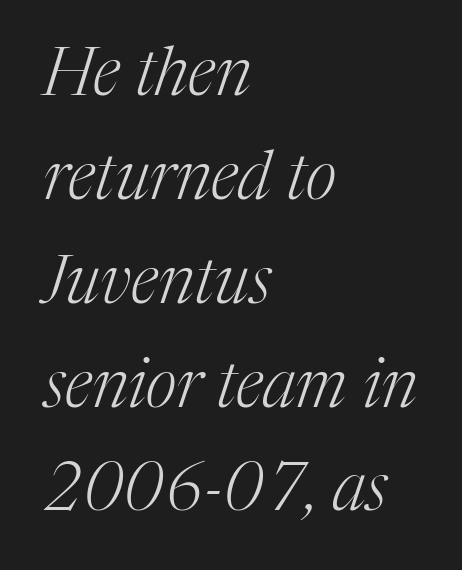
The image shows 67 px light serif type, italic (leaning right); set left-aligned, normal line spacing (1.55x), normal letter spacing, not underlined; medium stroke contrast and a medium x-height.
